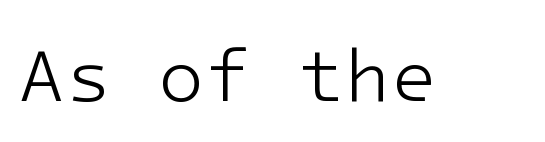
Q: Is the text bold? A: No.
Q: Is the text italic (slanted)? A: No, it is upright.
Q: Is the typeface a serif or a sans-serif typeface? A: Sans-serif.
Q: Is the text underlined? A: No.
Q: Is the spacing between letters normal or unusually wide? A: Normal.
Q: Width (condensed, normal, or wide)? A: Normal.
Q: Stroke contrast? A: Low.
Q: x-height? A: Medium.
